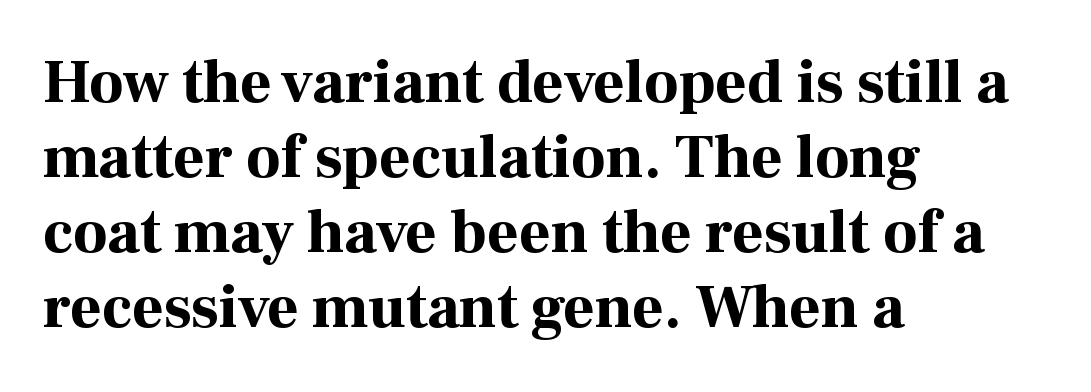
You could not count columns in this text — the font is proportionally spaced. The glyphs in this specimen are seriffed. The paragraph has a hard left edge and a soft right edge. These lines carry a lot of weight — the face is fully bold.
